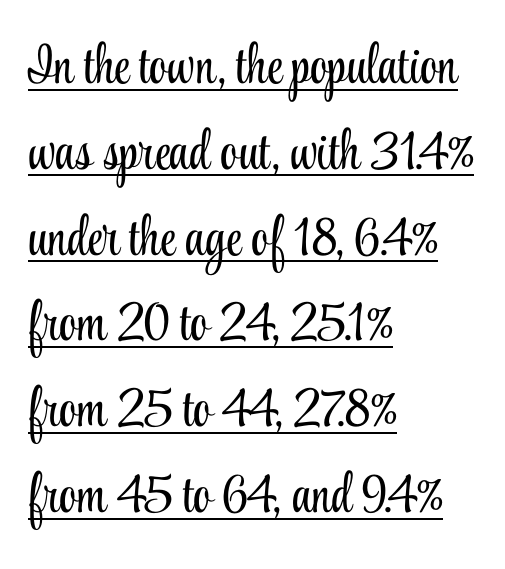
The image shows 55 px light, condensed serif type; set left-aligned, normal line spacing (1.56x), normal letter spacing, underlined; low stroke contrast and a small x-height.
